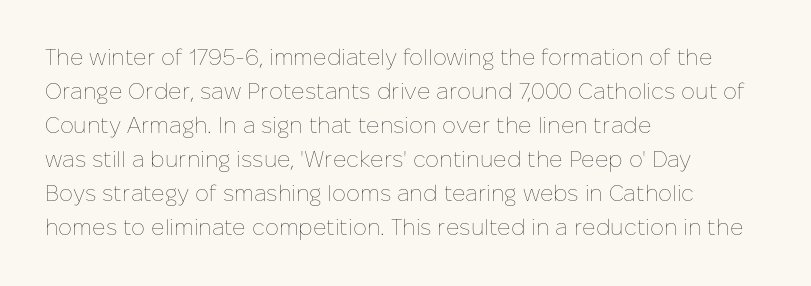
Caption: multi-line text, flush left, ragged right. Rendered with straight, roman letterforms. Beneath every word, the page is bare. Weight: not bold — regular or lighter. Nobody touched the tracking dial on this one. Vertically, the passage feels balanced, rows spaced as you'd expect.
